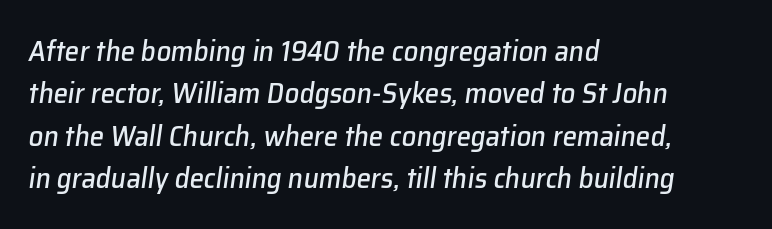
This sample uses an oblique cut, with every glyph tilted off the vertical. Quick note: interline space is typical. The face used here is proportionally spaced, like ordinary book or web type. Each row of text sits above clean, open space.
